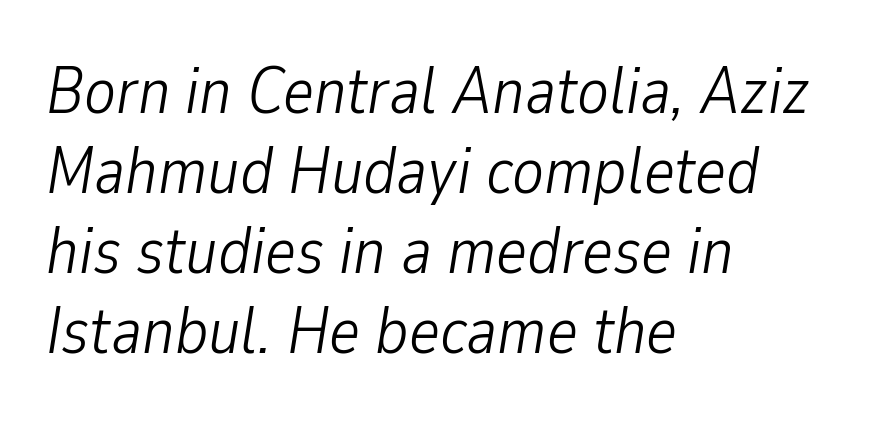
The image shows 66 px light, condensed type, italic (leaning right); set left-aligned, line spacing 1.21x, normal letter spacing, not underlined; low stroke contrast and a medium x-height.
